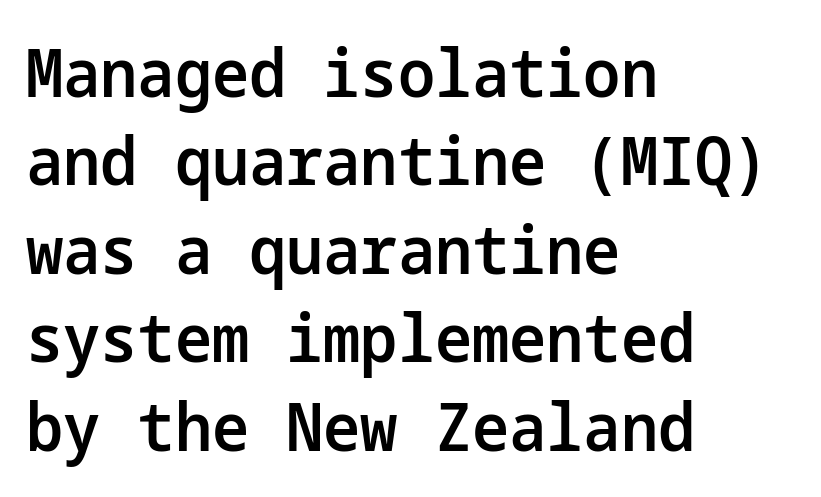
The letterforms sit shoulder to shoulder at normal distance. Which margin do the lines hug? The left one — the right edge is uneven. Quick note: interline space is typical. This sample uses an upright cut, with every glyph sitting square on the baseline.
